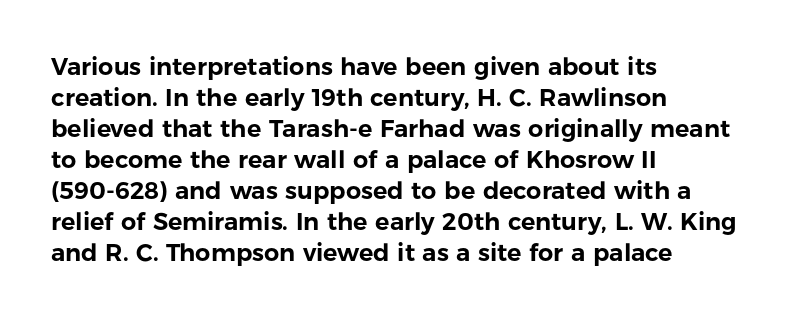
{"italic": "no", "underline": "no", "align": "left", "line_spacing": "normal", "line_spacing_ratio": 1.29, "letter_spacing": "normal", "letter_spacing_em": 0.0, "glyph_px": 24}
